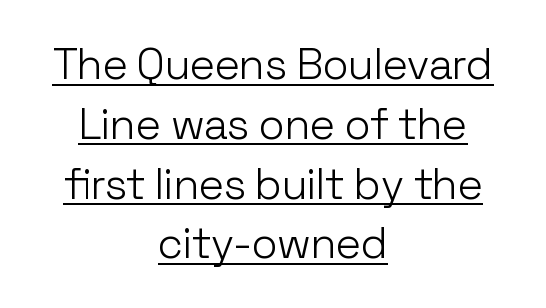
The image shows 43 px light sans-serif type, upright; set centered, normal line spacing (1.39x), normal letter spacing, underlined; low stroke contrast and a medium x-height.
